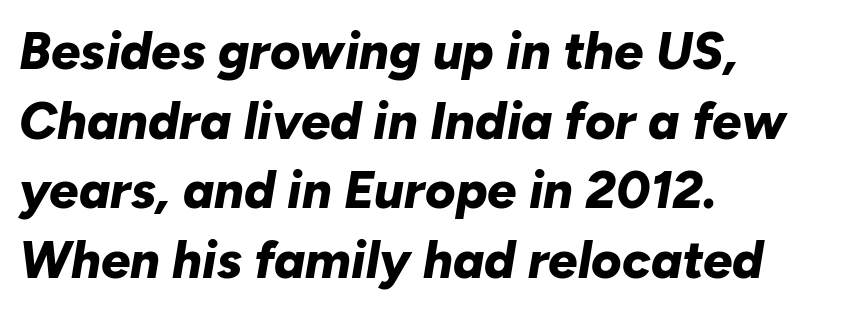
{"italic": "yes", "lean": "right", "slant_degrees": 10, "bold": "yes", "weight": "bold", "width": "normal", "stroke_contrast": "low", "x_height": "medium", "monospaced": "no", "underline": "no", "align": "left", "line_spacing": "normal", "line_spacing_ratio": 1.34, "letter_spacing": "normal", "letter_spacing_em": 0.0, "glyph_px": 52}
